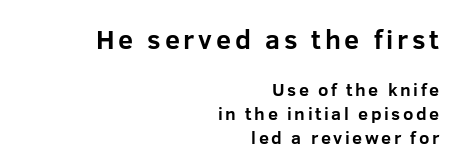
{"italic": "no", "bold": "yes", "underline": "no", "align": "right", "line_spacing": "normal", "line_spacing_ratio": 1.32, "larger_block": "first", "size_ratio": 1.5, "glyph_px": 27}
